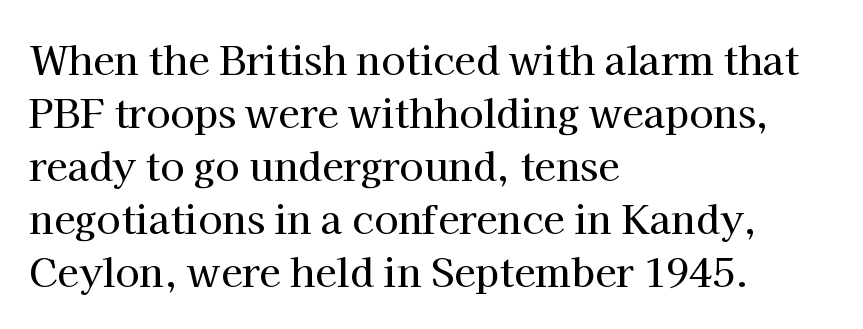
The rendering keeps characters at their native spacing. Looks like regular typesetting: each glyph gets only the width it needs. Just letters on the line, the space beneath them empty. Notice how the stems are strictly vertical — no italics here.
